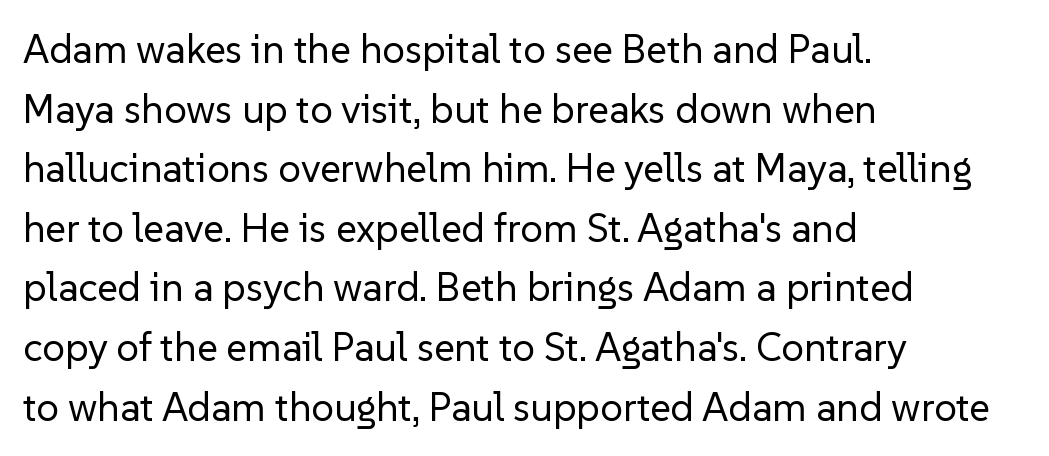
The image shows 40 px regular-weight sans-serif type, upright; set left-aligned, normal line spacing (1.49x), normal letter spacing, not underlined; low stroke contrast and a medium x-height.
